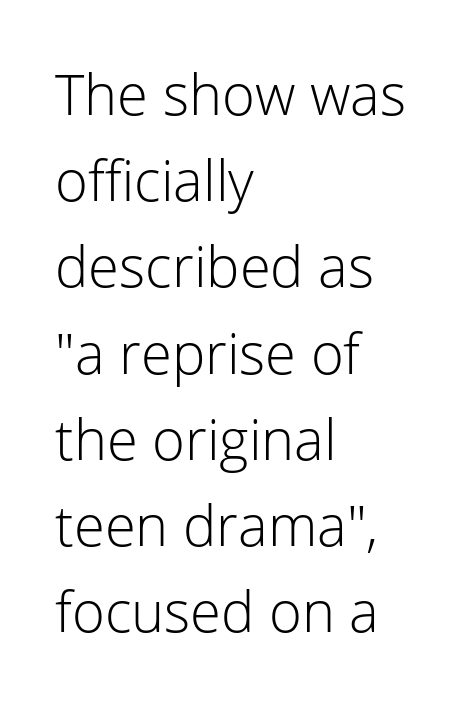
{"serif": "no", "italic": "no", "bold": "no", "weight": "light", "width": "normal", "stroke_contrast": "low", "x_height": "medium", "monospaced": "no", "underline": "no", "align": "left", "line_spacing": "normal", "line_spacing_ratio": 1.54, "letter_spacing": "normal", "letter_spacing_em": 0.0, "glyph_px": 56}
